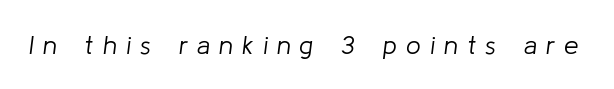
{"italic": "yes", "lean": "right", "slant_degrees": 8, "bold": "no", "underline": "no", "letter_spacing": "wide", "letter_spacing_em": 0.35, "glyph_px": 26}
